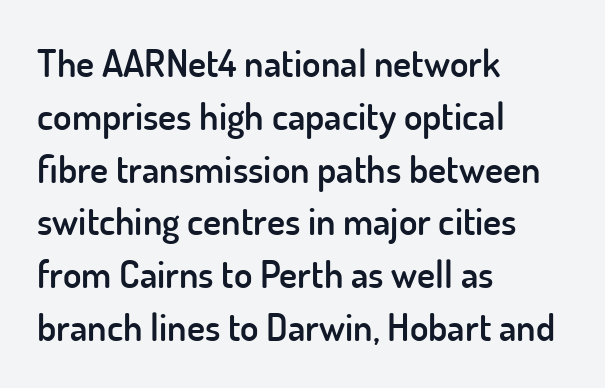
The image shows 38 px semibold sans-serif type, upright; set left-aligned, normal line spacing (1.39x), normal letter spacing, not underlined; low stroke contrast and a small x-height.
